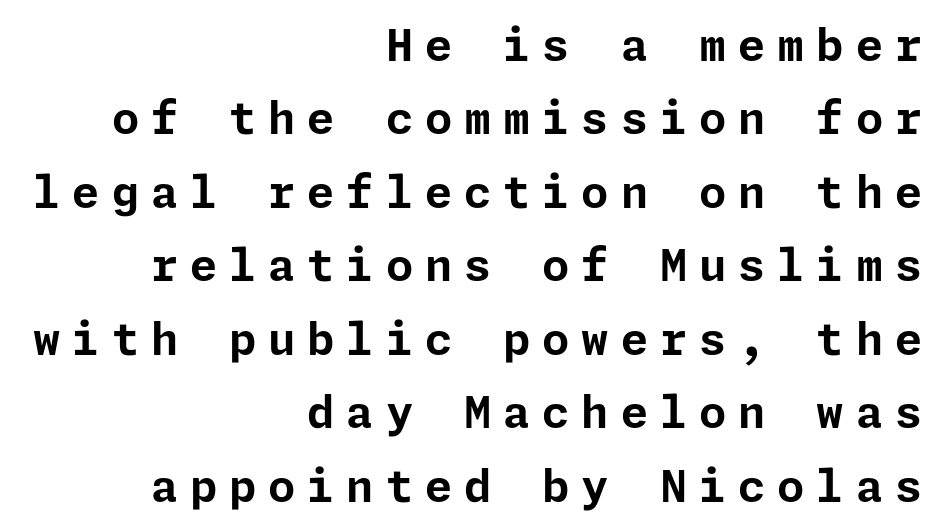
On the weight axis this lands at bold, roughly 700. Every character sits straight up, as roman type does. The rendering inserts visible extra space after every character. Each line ends at the same right margin while the left side varies. Quick note: interline space is typical.
